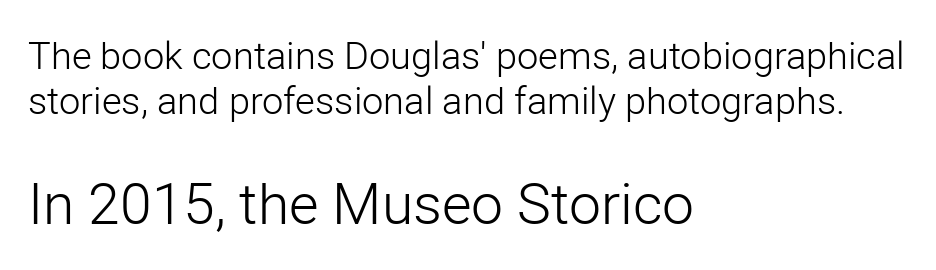
Q: Is the text bold? A: No.
Q: Is the text italic (slanted)? A: No, it is upright.
Q: Is the typeface a serif or a sans-serif typeface? A: Sans-serif.
Q: Is the text underlined? A: No.
Q: How is the paragraph aligned? A: Left-aligned.
Q: Is the spacing between letters normal or unusually wide? A: Normal.
Q: Which block of text is set in a larger size, the first (top) or the second (bottom)? A: The second (bottom) one.
Q: Width (condensed, normal, or wide)? A: Normal.
Q: Stroke contrast? A: Low.
Q: x-height? A: Medium.
Q: Monospaced? A: No.
